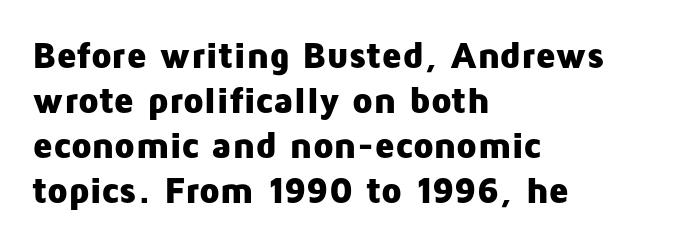
The setting favours the left margin, as ordinary paragraphs usually do. Plenty of ink on the page — the face is bold. Serifs: no, the terminals of the letterforms are clean. Students, note that the glyphs here touch the page at normal intervals. Posture: upright roman.
